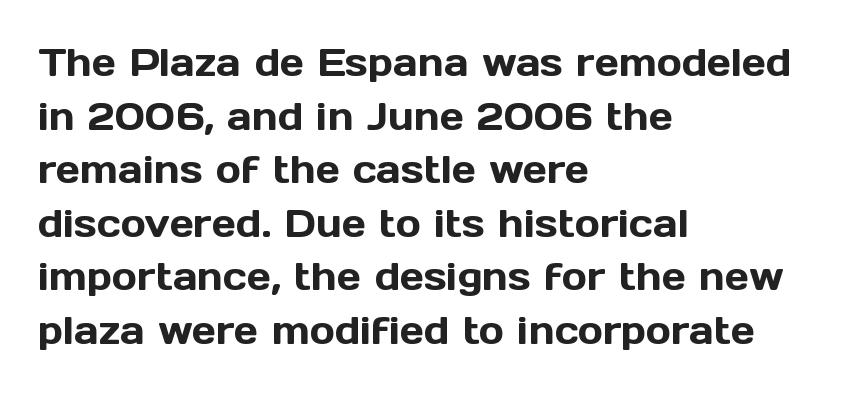
The passage shown is typeset with a sans-serif family. Standard letterfit; no display-style spreading of the glyphs. Upright lettering throughout. Short and long lines alike share a common starting point at left. Each letter keeps its own natural width here, so spacing adapts to shape.
